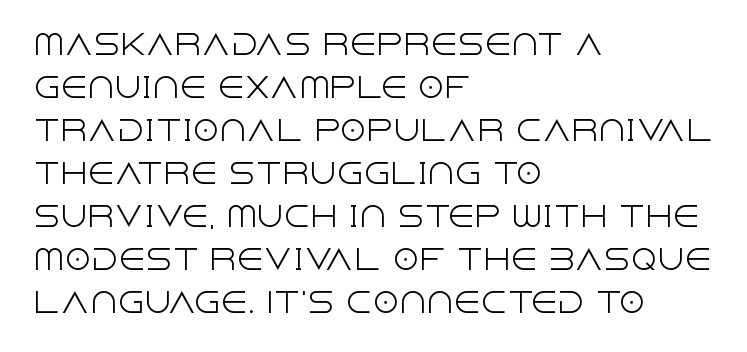
The image shows 27 px text type, upright; set left-aligned, normal line spacing (1.59x), normal letter spacing, not underlined.
